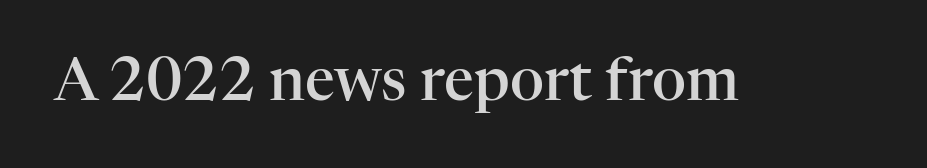
Q: Is the text bold? A: Semi-bold.
Q: Is the text italic (slanted)? A: No, it is upright.
Q: Is the typeface a serif or a sans-serif typeface? A: Serif.
Q: Is the text underlined? A: No.
Q: Is the spacing between letters normal or unusually wide? A: Normal.
Q: Width (condensed, normal, or wide)? A: Normal.
Q: Stroke contrast? A: High.
Q: x-height? A: Medium.
Q: Monospaced? A: No.
